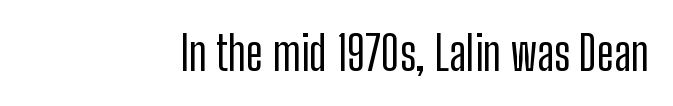
The image shows 47 px condensed sans-serif type, upright; set right-aligned, normal letter spacing, not underlined; low stroke contrast and a medium x-height.
